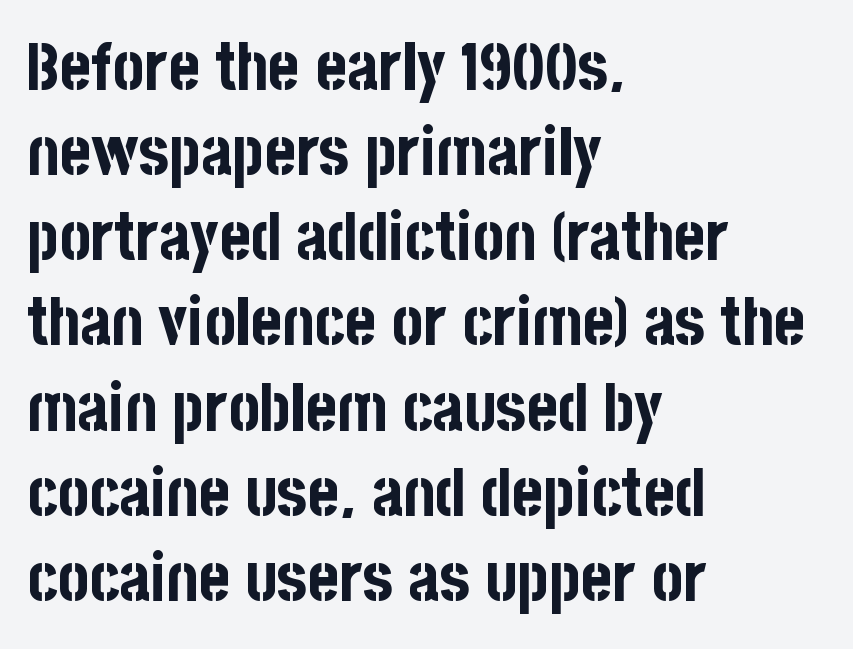
The image shows 66 px bold, condensed sans-serif type, upright; set left-aligned, normal line spacing (1.29x), normal letter spacing, not underlined; low stroke contrast and a large x-height.
